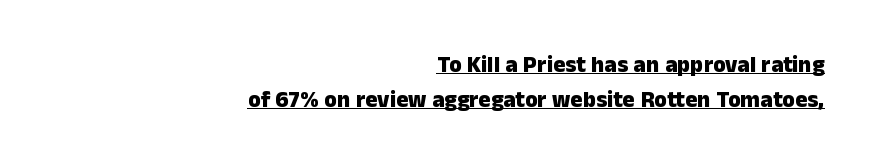
The letters sit at their default tracking, neither squeezed nor spread. Underline: present. Regular leading. Where is the straight margin? On the right. Quick note: not italic, upright. Each glyph is drawn with heavy, bold strokes.
